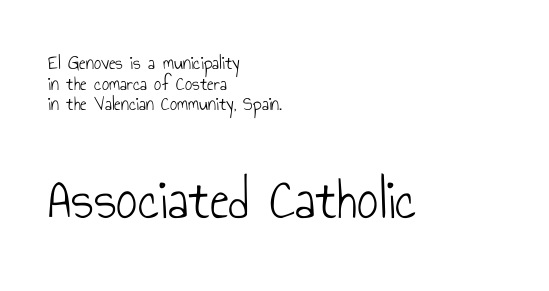
The axis of the letterforms is exactly vertical. The letters sit at their default tracking, neither squeezed nor spread. Reading down the column, the eye jumps only a short way to each next line. Is this a fixed-width face? No — the glyphs have proportional, varying widths. The gap between lines stays unmarked.
